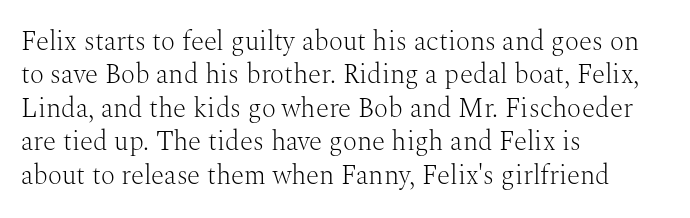
Q: Is the text bold? A: No.
Q: Is the text italic (slanted)? A: No, it is upright.
Q: Is the text underlined? A: No.
Q: How is the paragraph aligned? A: Left-aligned.
Q: Is the spacing between letters normal or unusually wide? A: Normal.
